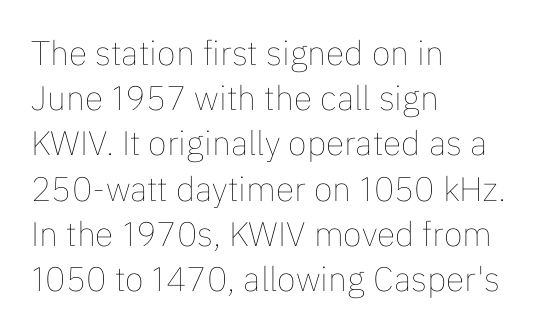
The image shows 34 px thin type, upright; set left-aligned, normal line spacing (1.33x), normal letter spacing, not underlined; low stroke contrast and a medium x-height.
